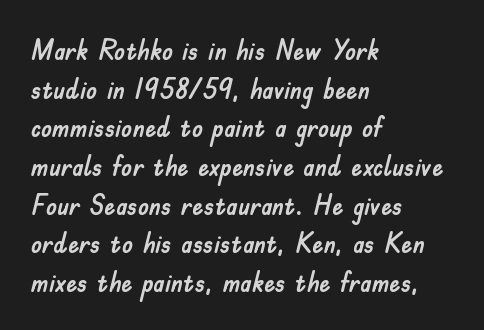
Q: Is the text italic (slanted)? A: Yes.
Q: Is the typeface a serif or a sans-serif typeface? A: Sans-serif.
Q: Is the text underlined? A: No.
Q: How is the paragraph aligned? A: Left-aligned.
Q: Is the spacing between letters normal or unusually wide? A: Normal.
Q: Is the spacing between lines tight, normal or loose? A: Normal.
Q: Width (condensed, normal, or wide)? A: Normal.
Q: Stroke contrast? A: Low.
Q: x-height? A: Small.
Q: Monospaced? A: No.
